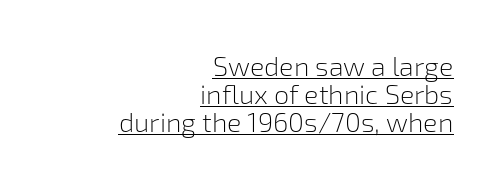
Q: Is the text bold? A: No.
Q: Is the text italic (slanted)? A: No, it is upright.
Q: Is the text underlined? A: Yes.
Q: How is the paragraph aligned? A: Right-aligned.
Q: Is the spacing between letters normal or unusually wide? A: Normal.
Q: Is the spacing between lines tight, normal or loose? A: Tight.
